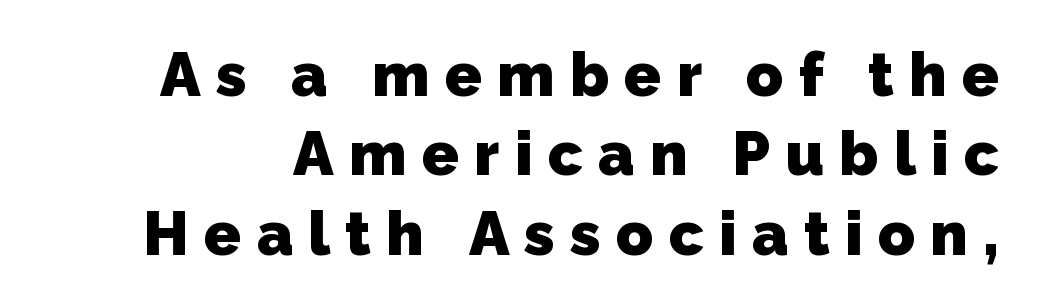
The image shows 61 px heavy sans-serif type; set normal line spacing (1.3x), unusually wide letter spacing (+0.25 em), not underlined; low stroke contrast and a medium x-height.
